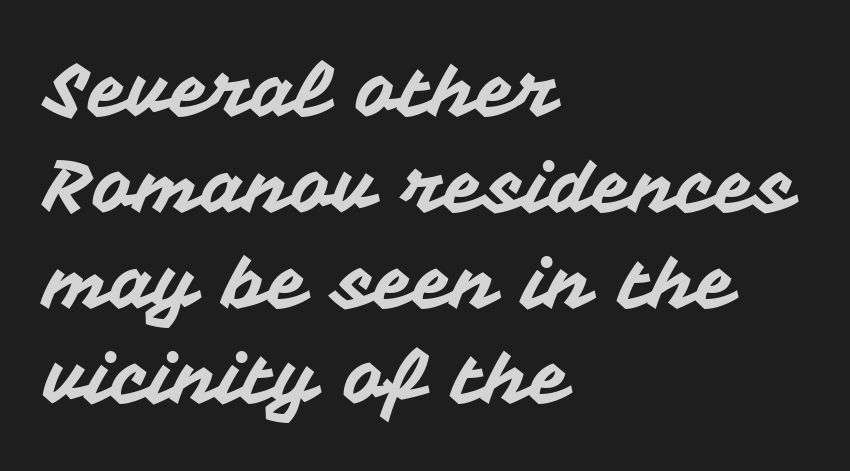
{"serif": "no", "width": "normal", "stroke_contrast": "medium", "x_height": "medium", "monospaced": "no", "underline": "no", "align": "left", "line_spacing": "normal", "line_spacing_ratio": 1.33, "letter_spacing": "normal", "letter_spacing_em": 0.0, "glyph_px": 72}
